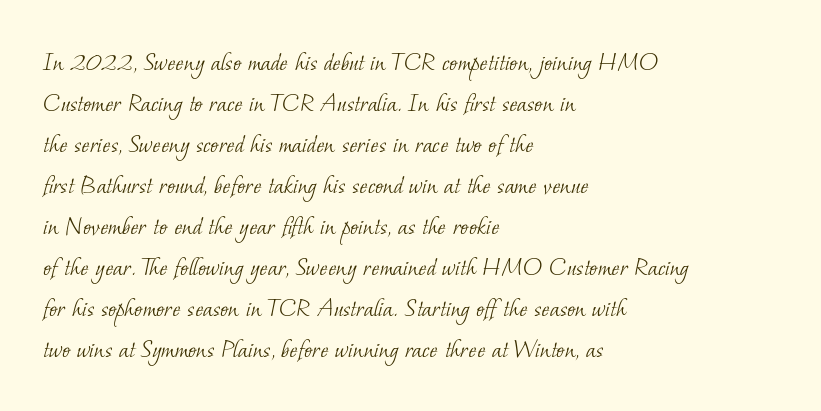
The letters look calm and open, with moderate or lighter stems. Reading down the block, your eye returns to a fixed left position each line. Look at the tracking — it's just the regular setting, nothing added. Rows of type keep a routine distance in the vertical direction. The space directly below the letters is spotless.
